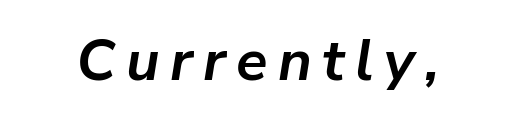
The image shows 58 px semibold type, italic (leaning right); set not underlined; low stroke contrast and a medium x-height.
